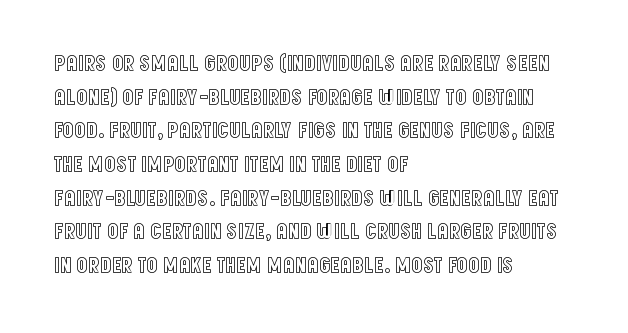
Q: Is the text italic (slanted)? A: No, it is upright.
Q: Is the text underlined? A: No.
Q: How is the paragraph aligned? A: Left-aligned.
Q: Is the spacing between letters normal or unusually wide? A: Normal.
Q: Is the spacing between lines tight, normal or loose? A: Normal.
